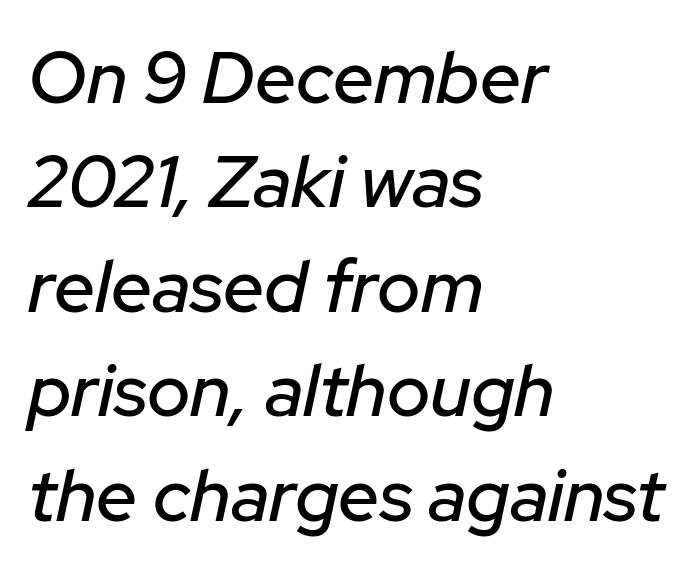
A typesetter would call this zero additional tracking. Words float on clear page, feet unadorned. Leading: standard. Layout note: lines flush left. The passage shown is typed in a proportional face where columns would drift. The rendering applies a slant to the glyphs.
